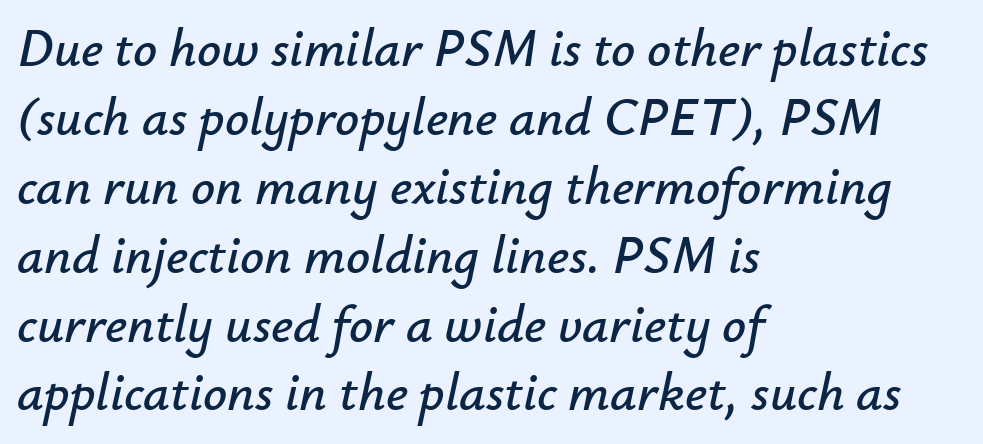
Q: Is the text italic (slanted)? A: Yes, it leans right by about 12 degrees.
Q: Is the text underlined? A: No.
Q: How is the paragraph aligned? A: Left-aligned.
Q: Is the spacing between letters normal or unusually wide? A: Normal.
Q: Is the spacing between lines tight, normal or loose? A: Normal.
Q: Width (condensed, normal, or wide)? A: Normal.
Q: Stroke contrast? A: Low.
Q: x-height? A: Small.
Q: Monospaced? A: No.
